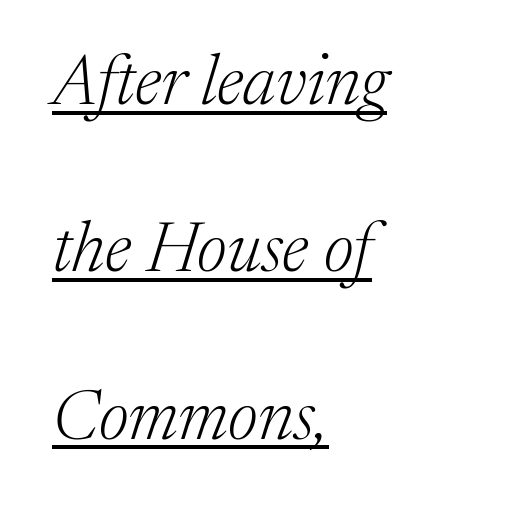
The image shows 70 px light serif type, italic (leaning right); set left-aligned, loose line spacing (2.39x), normal letter spacing, underlined; medium stroke contrast and a medium x-height.
